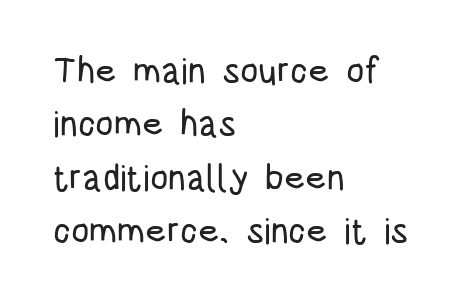
{"serif": "no", "italic": "no", "width": "condensed", "stroke_contrast": "low", "x_height": "large", "monospaced": "no", "underline": "no", "align": "left", "line_spacing": "normal", "line_spacing_ratio": 1.48, "letter_spacing": "normal", "letter_spacing_em": 0.0, "glyph_px": 36}
